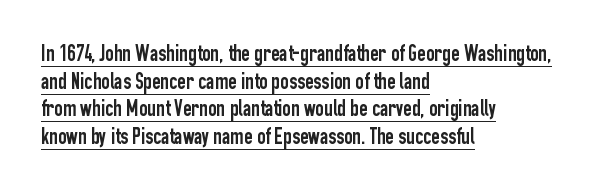
The image shows 23 px text type, upright; set left-aligned, line spacing 1.2x, normal letter spacing, underlined.
